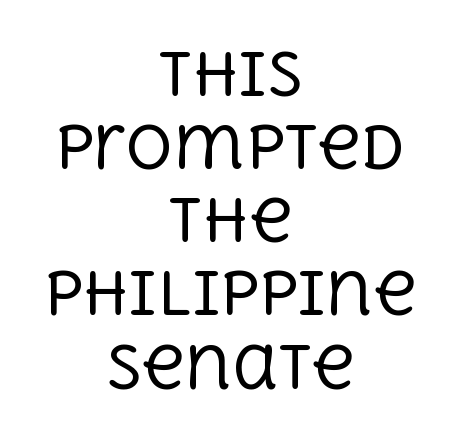
{"serif": "yes", "italic": "no", "bold": "no", "weight": "regular", "width": "normal", "x_height": "large", "monospaced": "no", "underline": "no", "align": "center", "line_spacing_ratio": 1.24, "letter_spacing": "normal", "letter_spacing_em": 0.0, "glyph_px": 59}
